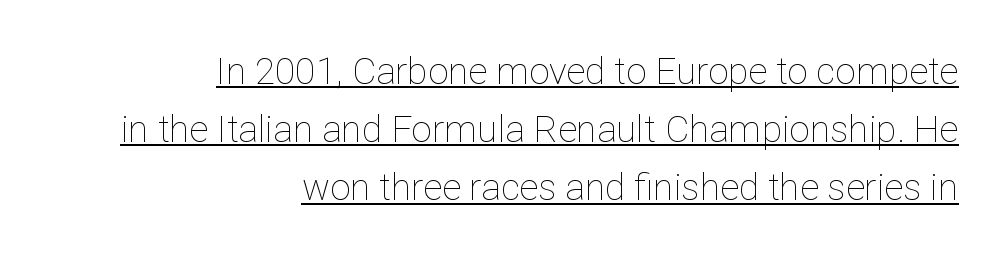
{"italic": "no", "bold": "no", "weight": "thin", "width": "normal", "stroke_contrast": "low", "x_height": "medium", "monospaced": "no", "underline": "yes", "align": "right", "line_spacing": "normal", "line_spacing_ratio": 1.57, "letter_spacing": "normal", "letter_spacing_em": 0.0, "glyph_px": 37}
